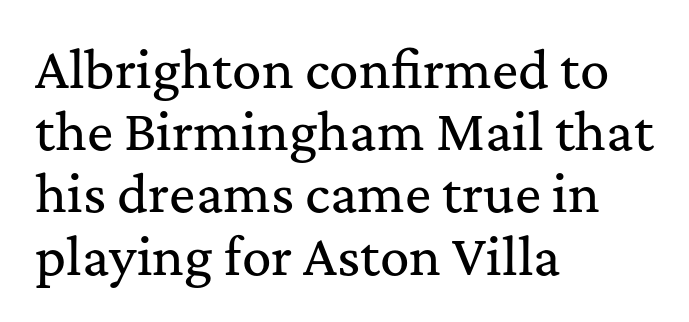
The image shows 49 px serif type, upright; set left-aligned, normal line spacing (1.27x), normal letter spacing, not underlined; medium stroke contrast and a medium x-height.
